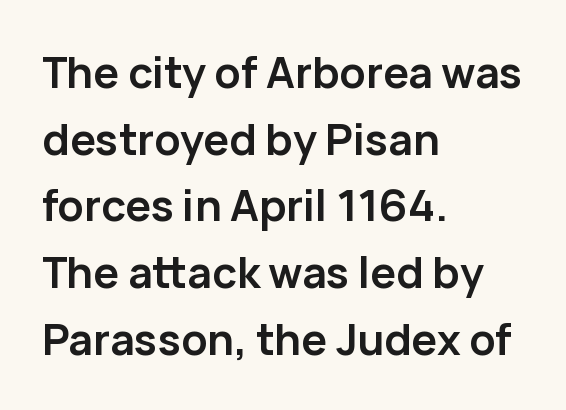
{"serif": "no", "italic": "no", "bold": "yes", "weight": "semibold", "width": "normal", "stroke_contrast": "low", "x_height": "medium", "monospaced": "no", "underline": "no", "align": "left", "line_spacing": "normal", "line_spacing_ratio": 1.55, "letter_spacing": "normal", "letter_spacing_em": 0.0, "glyph_px": 43}
